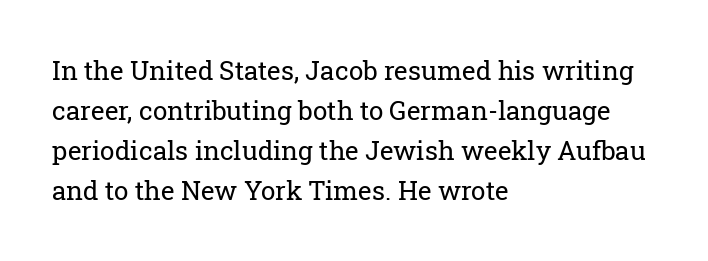
Descender tails drop into unmarked territory. Stroke mass is kept to a normal reading level or below. Default kerning and tracking; the words read as compact shapes. Teacher's note: observe the even left margin — that is flush-left alignment.
